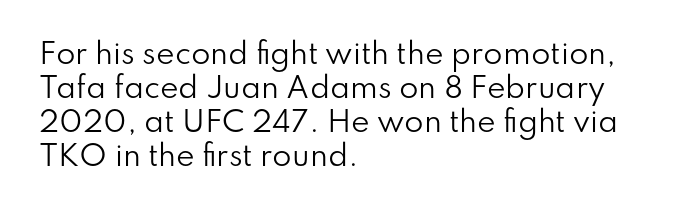
The image shows 28 px regular-weight sans-serif type, upright; set left-aligned, line spacing 1.22x, normal letter spacing, not underlined; low stroke contrast and a small x-height.
